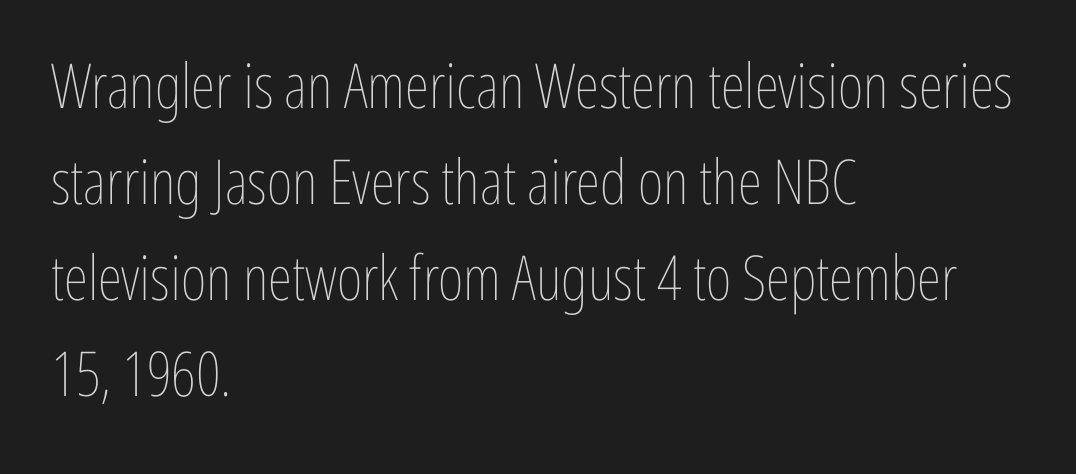
Has an underline been added? It has not. Upright lettering throughout. Evenly set lines give the paragraph a standard silhouette. Observe the ordinary spacing: letters are neighbours, not strangers. Compared with a centered layout, this one pins lines to the left instead.
